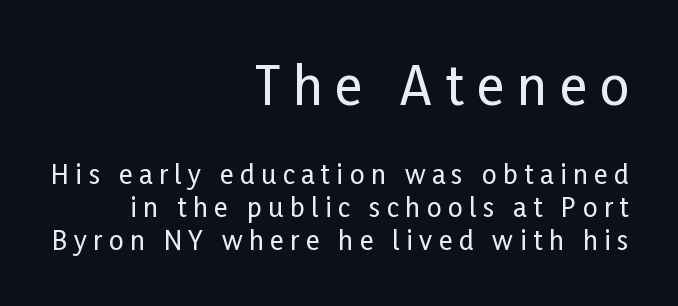
The image shows 52 px condensed sans-serif type, upright; set right-aligned, normal line spacing (1.26x), unusually wide letter spacing (+0.25 em), not underlined; the first (top) block is 2.0x larger; low stroke contrast and a medium x-height.
